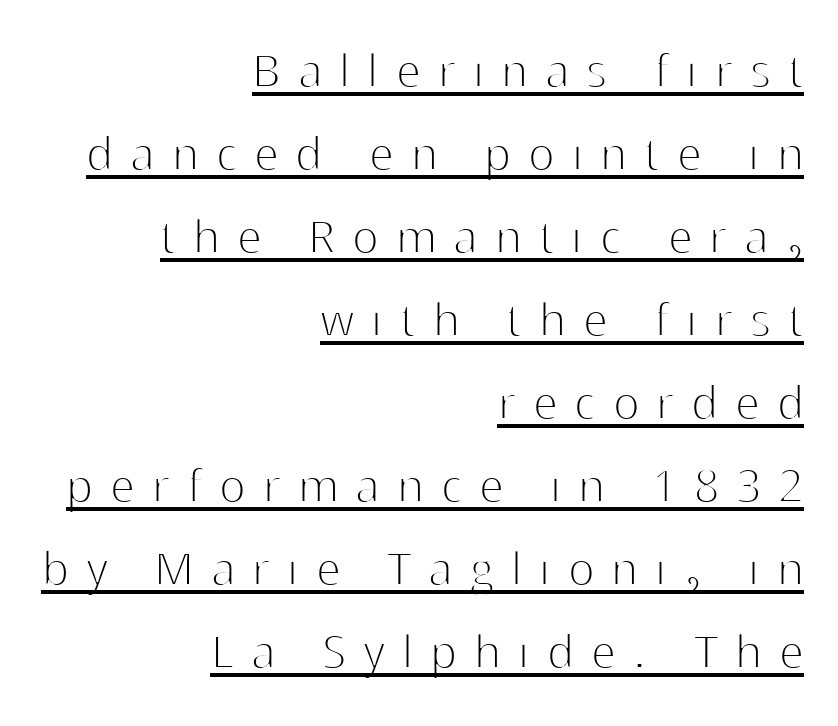
The image shows 55 px thin sans-serif type, upright; set right-aligned, normal line spacing (1.51x), unusually wide letter spacing (+0.32 em), underlined; high stroke contrast and a medium x-height.
